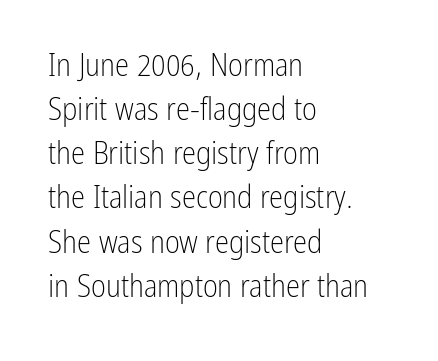
The image shows 32 px light, condensed sans-serif type, upright; set left-aligned, normal line spacing (1.38x), normal letter spacing, not underlined; low stroke contrast and a medium x-height.
